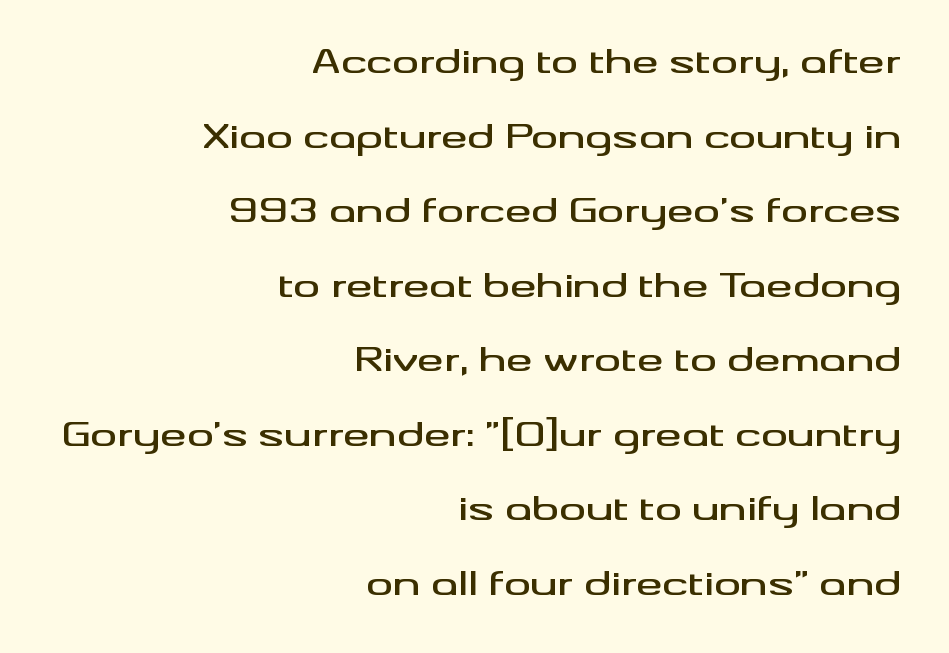
A typesetter would call this leading open, well beyond the default. Caption: multi-line text, flush right, ragged left. To sum up the face: it is a sans, with no serifs. Every character sits straight up, as roman type does.
